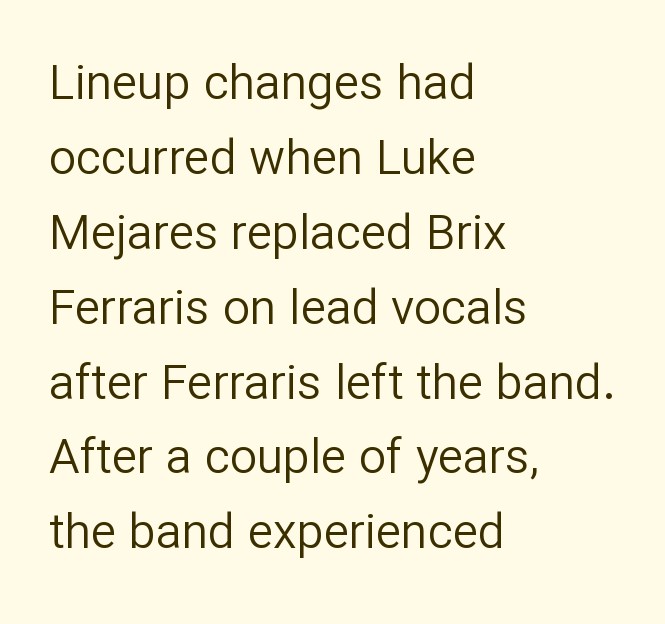
{"serif": "no", "italic": "no", "bold": "no", "weight": "regular", "width": "normal", "stroke_contrast": "low", "x_height": "medium", "monospaced": "no", "underline": "no", "align": "left", "line_spacing": "normal", "line_spacing_ratio": 1.56, "letter_spacing": "normal", "letter_spacing_em": 0.0, "glyph_px": 48}
